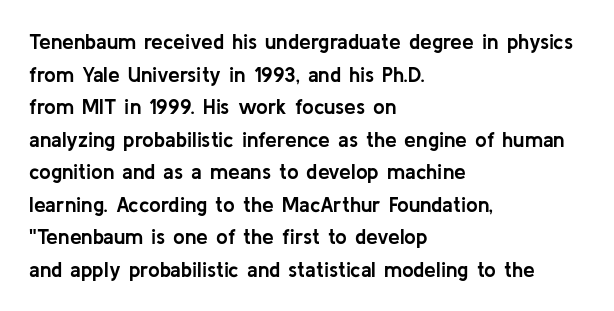
Q: Is the text bold? A: Yes.
Q: Is the text italic (slanted)? A: No, it is upright.
Q: Is the text underlined? A: No.
Q: How is the paragraph aligned? A: Left-aligned.
Q: Is the spacing between letters normal or unusually wide? A: Normal.
Q: Is the spacing between lines tight, normal or loose? A: Normal.
